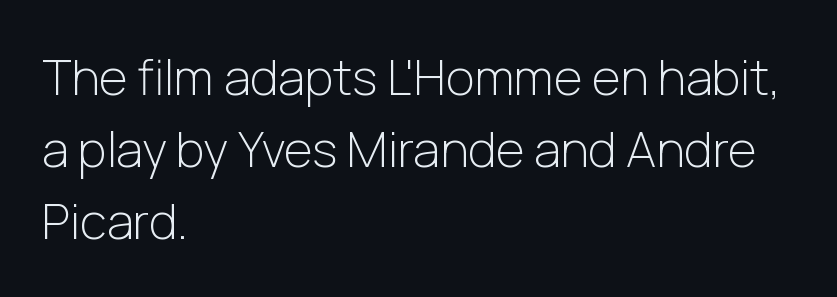
Stems here are at most as thick as an everyday book face. The face used here is proportionally spaced, like ordinary book or web type. Characters follow at the spacing the type designer built in. Alignment: flush left. Descender tails drop into unmarked territory. Unlike a traditional serif, this face leaves its strokes unadorned.
